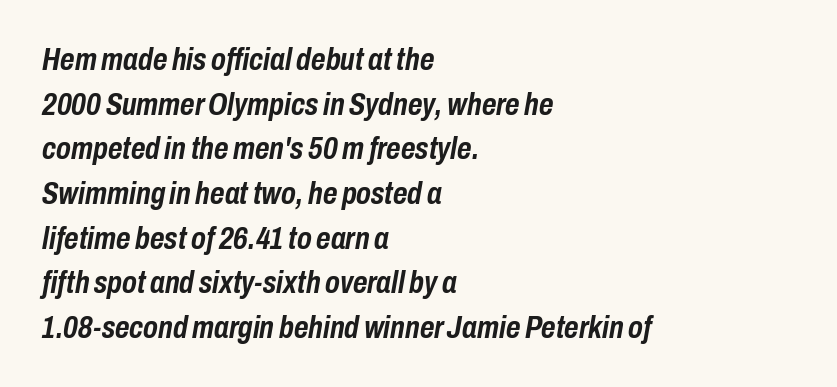
The typesetter chose a ragged-right arrangement here. Beneath every word, the page is bare. Style check: oblique. Vertical spacing — default.
